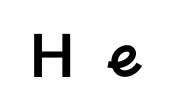
{"serif": "no", "italic": "no", "width": "normal", "stroke_contrast": "low", "x_height": "medium", "monospaced": "no", "underline": "no", "letter_spacing": "wide", "letter_spacing_em": 0.5, "glyph_px": 65}
